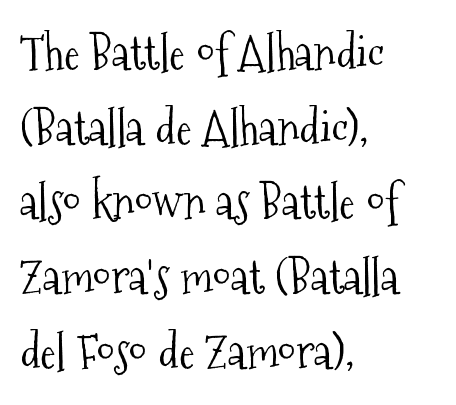
Q: Is the text bold? A: No.
Q: Is the text italic (slanted)? A: No, it is upright.
Q: Is the typeface a serif or a sans-serif typeface? A: Serif.
Q: Is the text underlined? A: No.
Q: How is the paragraph aligned? A: Left-aligned.
Q: Is the spacing between letters normal or unusually wide? A: Normal.
Q: Is the spacing between lines tight, normal or loose? A: Normal.
Q: Width (condensed, normal, or wide)? A: Condensed.
Q: Stroke contrast? A: Medium.
Q: x-height? A: Medium.
Q: Monospaced? A: No.
